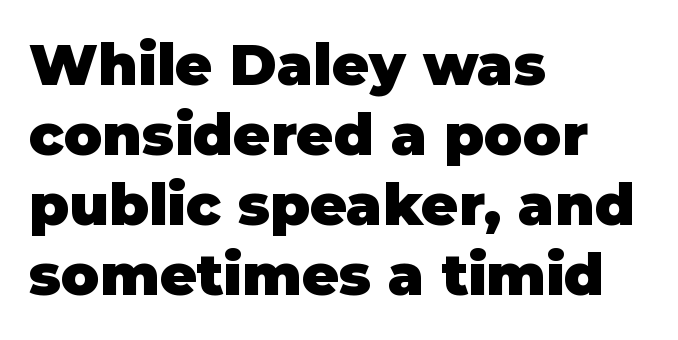
Q: Is the text bold? A: Yes.
Q: Is the text italic (slanted)? A: No, it is upright.
Q: Is the typeface a serif or a sans-serif typeface? A: Sans-serif.
Q: Is the text underlined? A: No.
Q: How is the paragraph aligned? A: Left-aligned.
Q: Is the spacing between letters normal or unusually wide? A: Normal.
Q: Width (condensed, normal, or wide)? A: Normal.
Q: Stroke contrast? A: Low.
Q: x-height? A: Large.
Q: Monospaced? A: No.
